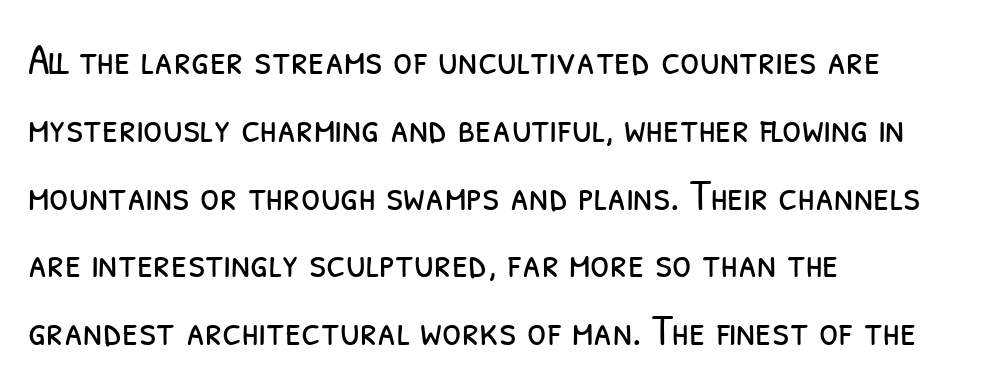
Q: Is the text bold? A: No.
Q: Is the typeface a serif or a sans-serif typeface? A: Sans-serif.
Q: Is the text underlined? A: No.
Q: How is the paragraph aligned? A: Left-aligned.
Q: Is the spacing between letters normal or unusually wide? A: Normal.
Q: Is the spacing between lines tight, normal or loose? A: Normal.
Q: Width (condensed, normal, or wide)? A: Condensed.
Q: Stroke contrast? A: Low.
Q: x-height? A: Medium.
Q: Monospaced? A: No.
